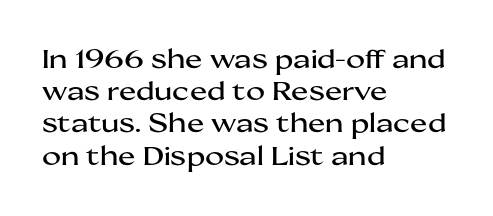
The image shows 26 px text type, upright; set left-aligned, line spacing 1.24x, normal letter spacing, not underlined.
